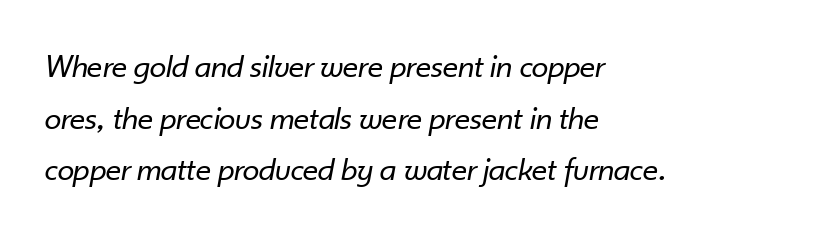
Q: Is the text bold? A: No.
Q: Is the text italic (slanted)? A: Yes, it leans right by about 10 degrees.
Q: Is the text underlined? A: No.
Q: How is the paragraph aligned? A: Left-aligned.
Q: Is the spacing between letters normal or unusually wide? A: Normal.
Q: Is the spacing between lines tight, normal or loose? A: Normal.
Q: Width (condensed, normal, or wide)? A: Normal.
Q: Stroke contrast? A: Low.
Q: x-height? A: Small.
Q: Monospaced? A: No.
